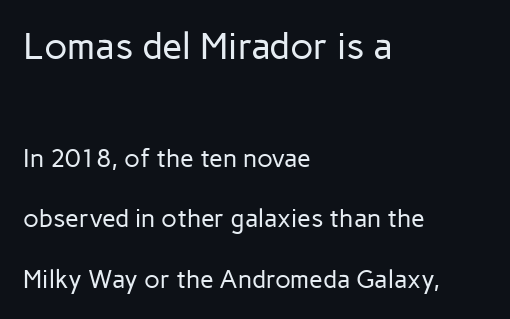
Q: Is the text bold? A: No.
Q: Is the text italic (slanted)? A: No, it is upright.
Q: Is the typeface a serif or a sans-serif typeface? A: Sans-serif.
Q: Is the text underlined? A: No.
Q: How is the paragraph aligned? A: Left-aligned.
Q: Is the spacing between letters normal or unusually wide? A: Normal.
Q: Is the spacing between lines tight, normal or loose? A: Loose.
Q: Which block of text is set in a larger size, the first (top) or the second (bottom)? A: The first (top) one.
Q: Width (condensed, normal, or wide)? A: Normal.
Q: Stroke contrast? A: Low.
Q: x-height? A: Medium.
Q: Monospaced? A: No.
